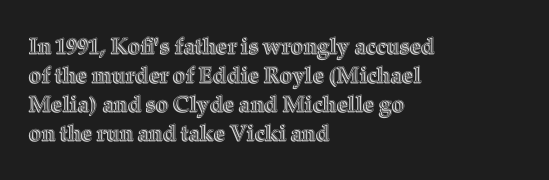
It's the straight-up-and-down kind of type. The horizontal fit of the characters is conventional and even. These lines are set flush left with a ragged right edge. Glance below the letters and you will spot only blank space.
